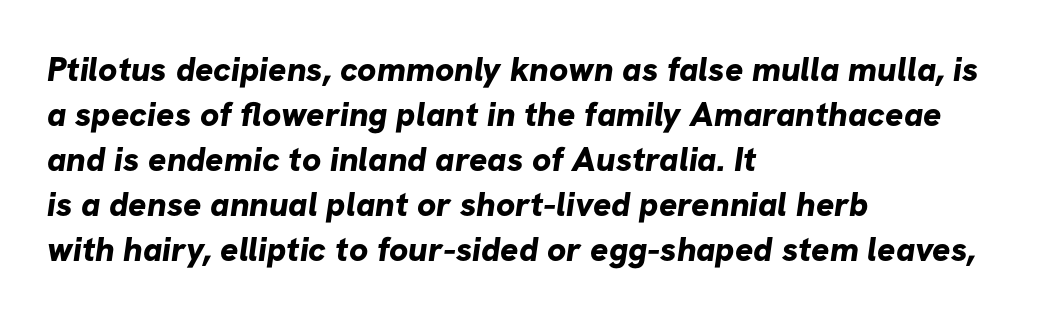
{"serif": "no", "bold": "yes", "weight": "bold", "width": "normal", "stroke_contrast": "low", "x_height": "medium", "monospaced": "no", "underline": "no", "align": "left", "line_spacing": "normal", "line_spacing_ratio": 1.32, "letter_spacing": "normal", "letter_spacing_em": 0.0, "glyph_px": 34}
